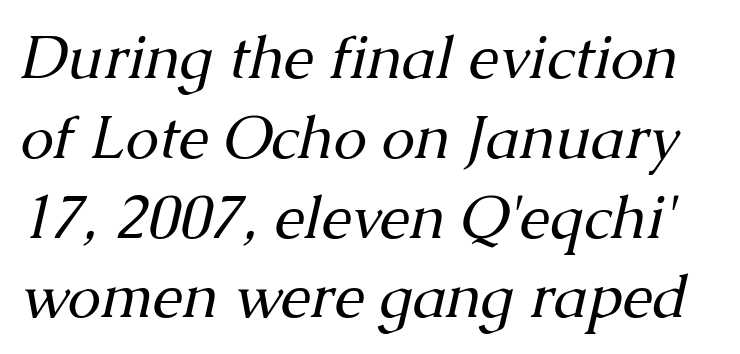
The image shows 60 px regular-weight serif type, italic (leaning right); set normal line spacing (1.33x), normal letter spacing, not underlined; medium stroke contrast and a medium x-height.
